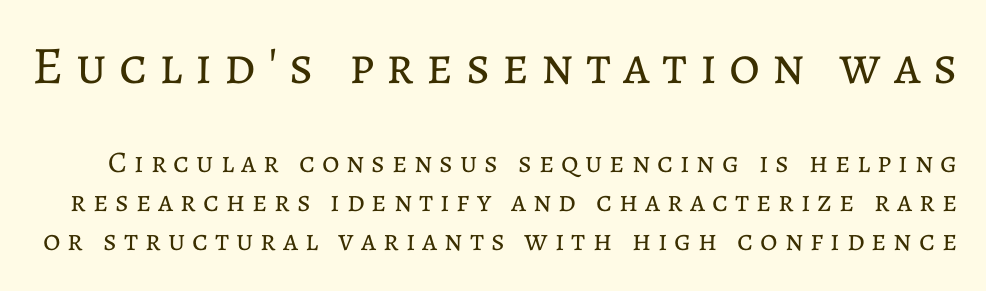
In this sample the first text group is rendered at the bigger scale. The lettering holds an erect, upright posture throughout. Weight: not bold — regular or lighter. Each row of text sits above clean, open space. This sample keeps an unexceptional amount of space between lines. Varying glyph widths throughout — classic text-font behaviour.
